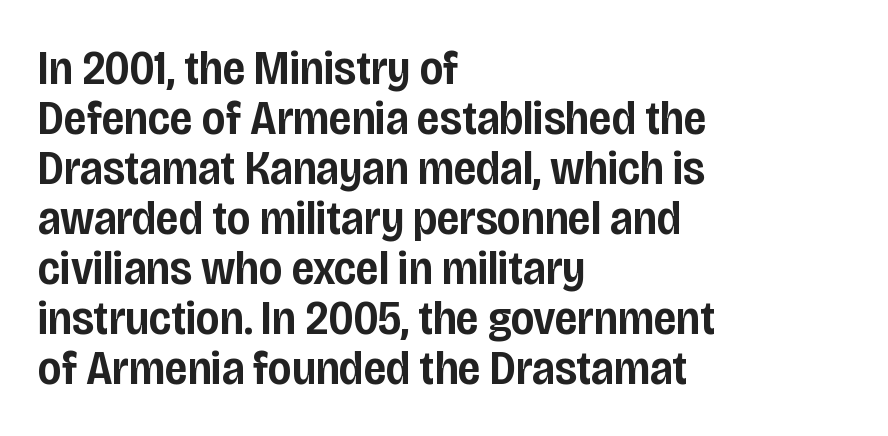
The lines in this sample share a left origin and differ only in where they stop. Think of a printed novel: that variable character pitch is what you see here. Very little white space separates one row of letters from the next. Note: no serifs on the glyphs. Words appear dense and cohesive because spacing is normal. Just letters on the line, the space beneath them empty.
